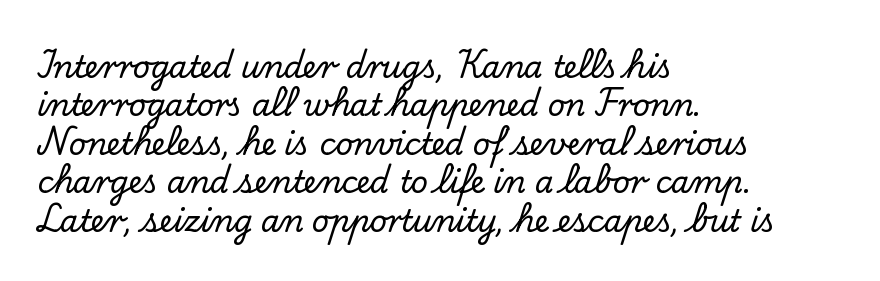
Q: Is the text italic (slanted)? A: Yes.
Q: Is the typeface a serif or a sans-serif typeface? A: Serif.
Q: Is the text underlined? A: No.
Q: How is the paragraph aligned? A: Left-aligned.
Q: Is the spacing between letters normal or unusually wide? A: Normal.
Q: Is the spacing between lines tight, normal or loose? A: Normal.
Q: Width (condensed, normal, or wide)? A: Normal.
Q: Stroke contrast? A: Low.
Q: x-height? A: Small.
Q: Monospaced? A: No.
